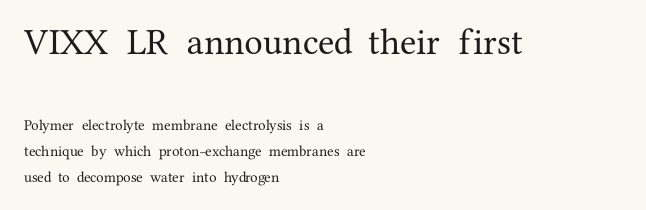
{"serif": "yes", "italic": "no", "width": "normal", "stroke_contrast": "medium", "x_height": "medium", "monospaced": "no", "underline": "no", "align": "left", "line_spacing_ratio": 1.74, "letter_spacing": "normal", "letter_spacing_em": 0.0, "larger_block": "first", "size_ratio": 2.47, "glyph_px": 37}
